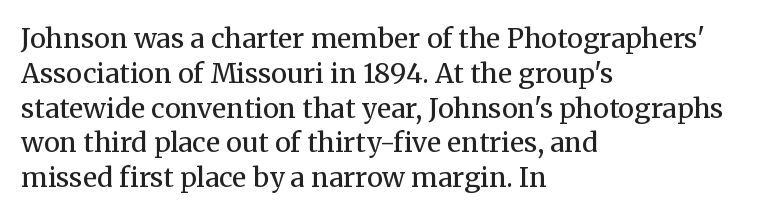
This sample keeps an unexceptional amount of space between lines. Characters remain perfectly vertical along every line. The gap between lines stays unmarked. Is this a heavy cut? Hardly; it is regular or lighter.
